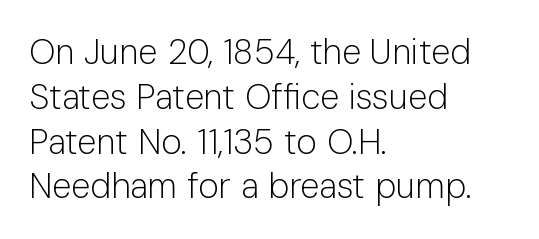
The image shows 35 px light sans-serif type, upright; set left-aligned, normal line spacing (1.28x), normal letter spacing, not underlined; low stroke contrast and a medium x-height.
